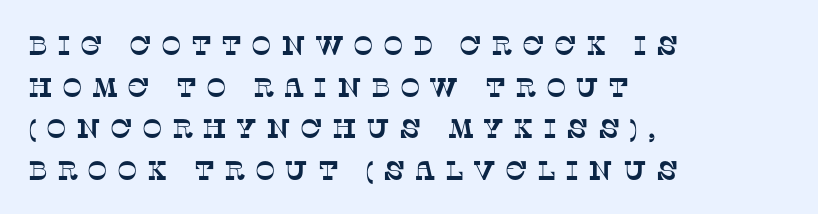
Underlining? Definitely not there. Regarding leading, the lines here are spaced in the standard way. The line texture is sparse and dotted thanks to wide tracking. The setting favours the left margin, as ordinary paragraphs usually do.
